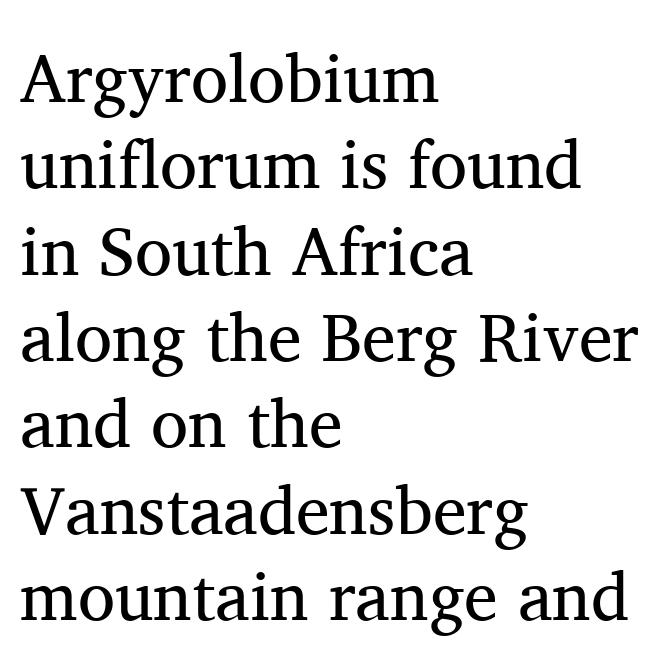
{"serif": "yes", "italic": "no", "bold": "no", "weight": "regular", "width": "normal", "stroke_contrast": "medium", "x_height": "medium", "monospaced": "no", "underline": "no", "align": "left", "line_spacing": "normal", "line_spacing_ratio": 1.27, "letter_spacing": "normal", "letter_spacing_em": 0.0, "glyph_px": 68}
